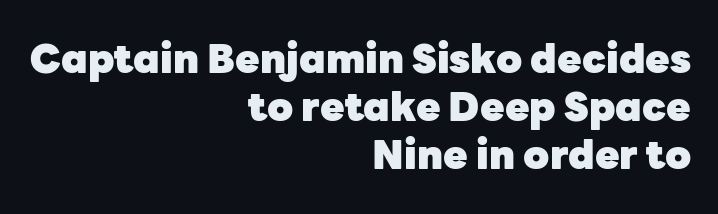
The compositor pushed each line to the right boundary. Characters follow at the spacing the type designer built in. Font category for this specimen: sans-serif. A typesetter would call this proportional, since set widths differ per character. Plenty of ink on the page — the face is bold. Italic? Not at all — the glyphs are vertical.
